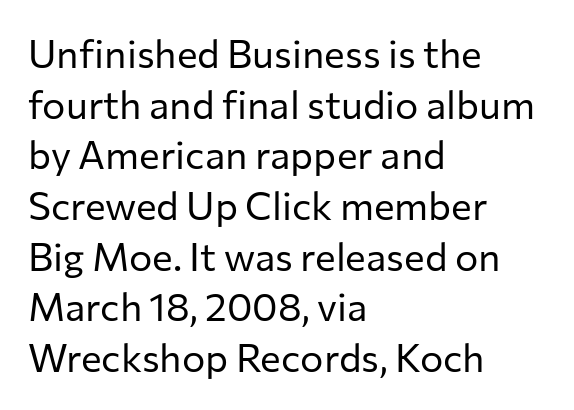
The image shows 39 px regular-weight sans-serif type, upright; set left-aligned, normal line spacing (1.3x), normal letter spacing, not underlined; low stroke contrast and a medium x-height.
